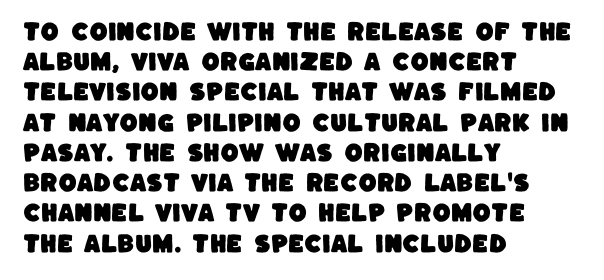
The image shows 21 px text type; set left-aligned, normal line spacing (1.44x), normal letter spacing, not underlined.
